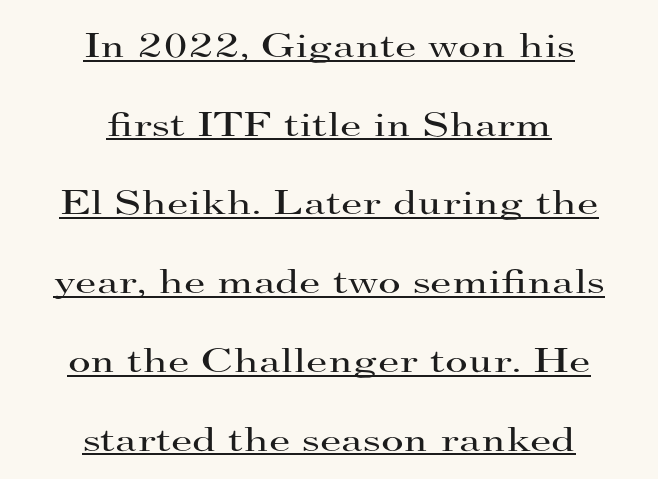
The passage shown is typeset with a serif family. Characters follow at the spacing the type designer built in. Emphasis is given by a line drawn under the lettering. A typesetter would call this proportional, since set widths differ per character.
